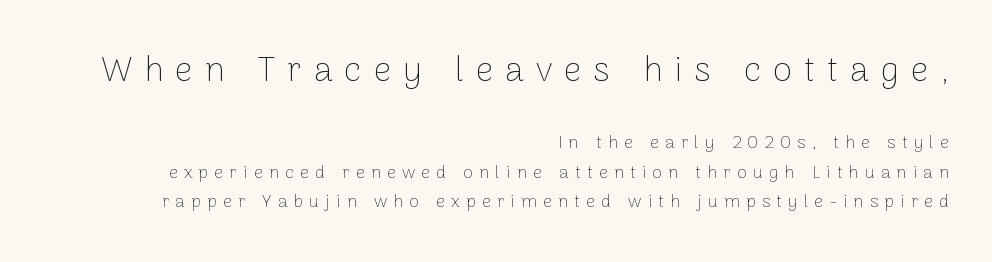
Q: Is the text bold? A: No.
Q: Is the text italic (slanted)? A: No, it is upright.
Q: Is the typeface a serif or a sans-serif typeface? A: Sans-serif.
Q: Is the text underlined? A: No.
Q: How is the paragraph aligned? A: Right-aligned.
Q: Is the spacing between letters normal or unusually wide? A: Unusually wide.
Q: Is the spacing between lines tight, normal or loose? A: Normal.
Q: Which block of text is set in a larger size, the first (top) or the second (bottom)? A: The first (top) one.
Q: Width (condensed, normal, or wide)? A: Normal.
Q: Stroke contrast? A: Low.
Q: x-height? A: Medium.
Q: Monospaced? A: No.
